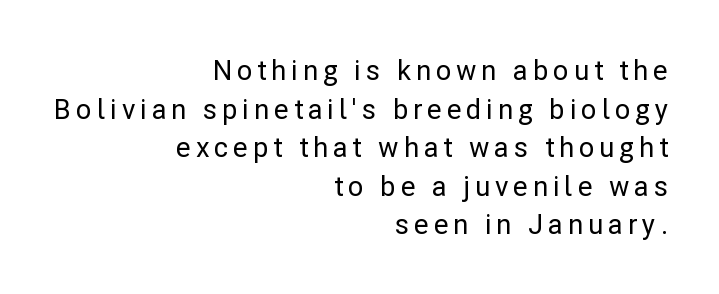
The image shows 27 px text type, upright; set right-aligned, normal line spacing (1.43x), not underlined.
